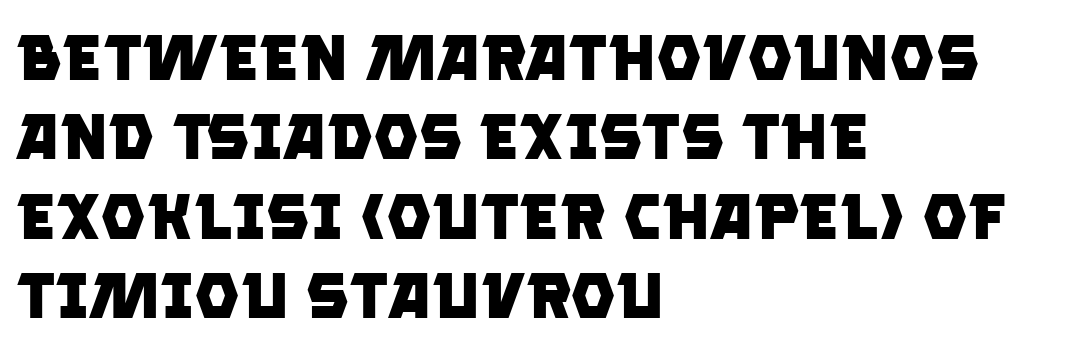
Notice how the passage keeps a crisp vertical edge on the left only. The letters carry no serifs — their stems end cleanly without finishing strokes. The sample has been set heavy, in full bold. Each letter keeps its own natural width here, so spacing adapts to shape.
